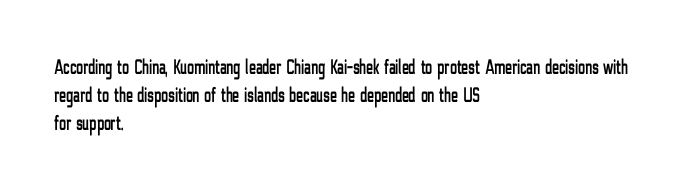
Q: Is the text italic (slanted)? A: No, it is upright.
Q: Is the text underlined? A: No.
Q: How is the paragraph aligned? A: Left-aligned.
Q: Is the spacing between letters normal or unusually wide? A: Normal.
Q: Is the spacing between lines tight, normal or loose? A: Normal.
